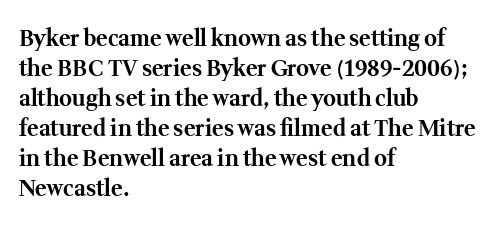
Q: Is the text bold? A: Yes.
Q: Is the text italic (slanted)? A: No, it is upright.
Q: Is the text underlined? A: No.
Q: How is the paragraph aligned? A: Left-aligned.
Q: Is the spacing between letters normal or unusually wide? A: Normal.
Q: Is the spacing between lines tight, normal or loose? A: Normal.
